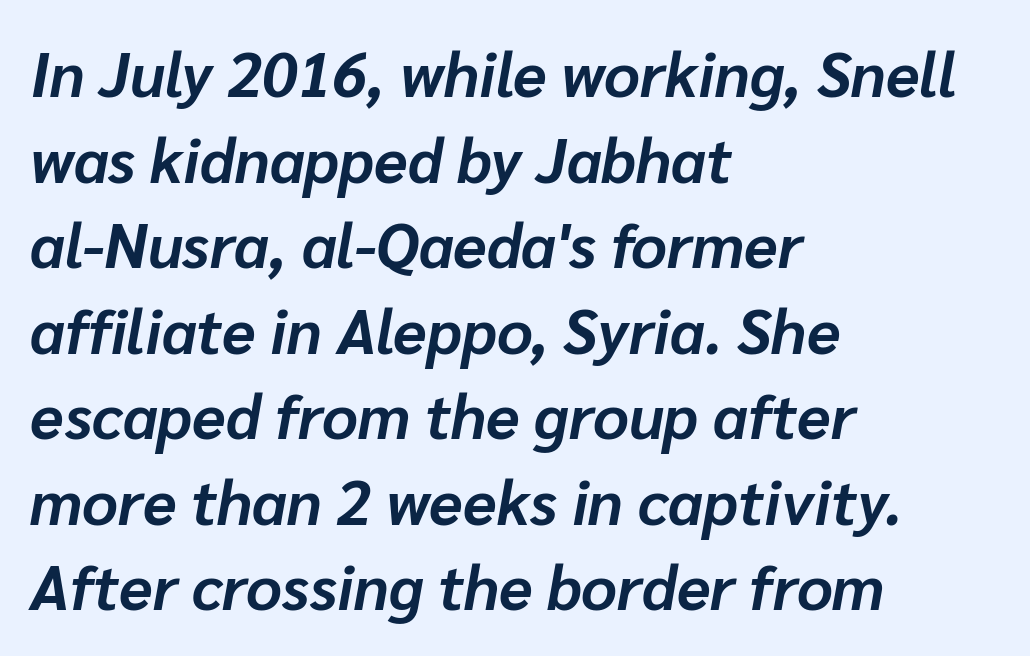
Thick stems and heavy bowls — unmistakably bold. The face used here is proportionally spaced, like ordinary book or web type. A student would call this left alignment; a typographer would say flush left, rag right. The space between consecutive lines is moderate. Rule under the text: the space is simply empty.
